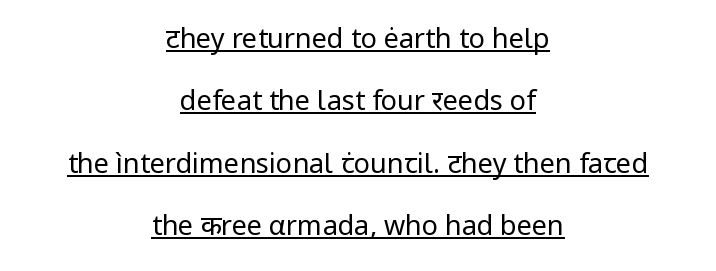
The image shows 27 px text type, upright; set centered, loose line spacing (2.31x), normal letter spacing, underlined.
